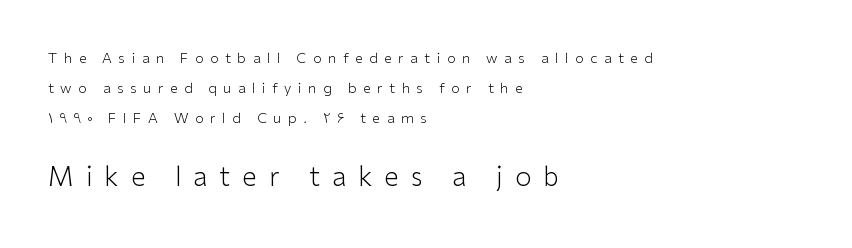
The image shows 26 px text type, upright; set left-aligned, loose line spacing (2.15x), unusually wide letter spacing (+0.47 em), not underlined; the second (bottom) block is 1.86x larger.
